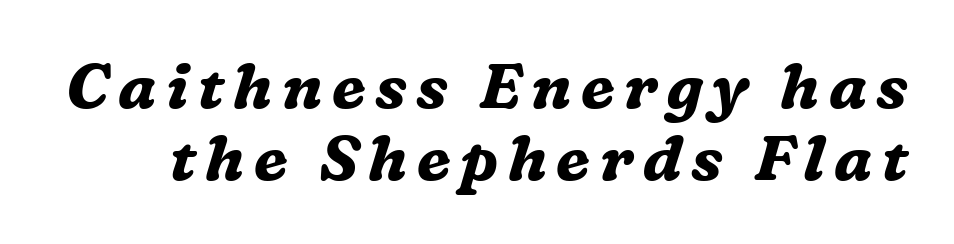
Posture: slanted. Words float on clear page, feet unadorned. Weight check: bold — yes, fully. Note the varied advance widths — an 'i' is clearly narrower than an 'm'.
